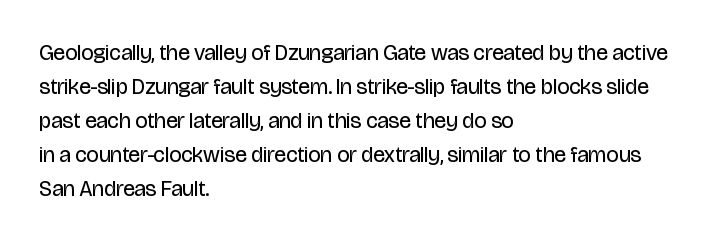
The image shows 22 px text type, upright; set left-aligned, normal line spacing (1.55x), normal letter spacing, not underlined.
